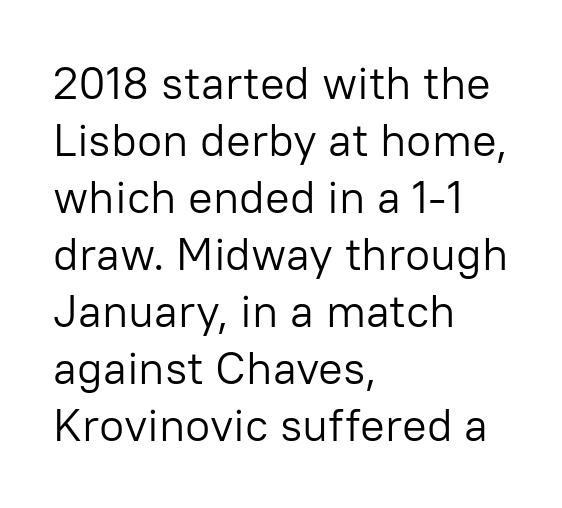
{"serif": "no", "italic": "no", "bold": "no", "weight": "light", "width": "normal", "stroke_contrast": "low", "x_height": "medium", "monospaced": "no", "underline": "no", "align": "left", "line_spacing_ratio": 1.24, "letter_spacing": "normal", "letter_spacing_em": 0.0, "glyph_px": 46}
